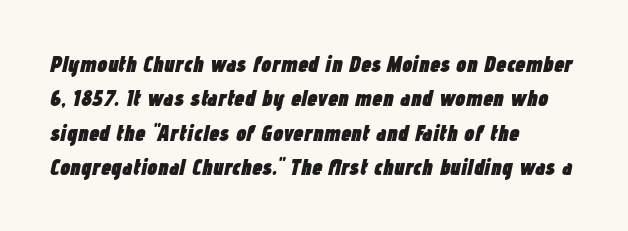
The image shows 23 px bold type, italic (leaning right); set left-aligned, normal line spacing (1.5x), normal letter spacing, not underlined.
